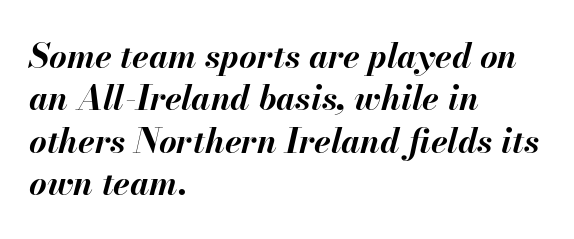
{"italic": "yes", "lean": "right", "slant_degrees": 13, "bold": "yes", "weight": "bold", "width": "normal", "stroke_contrast": "medium", "x_height": "small", "monospaced": "no", "underline": "no", "align": "left", "line_spacing": "normal", "line_spacing_ratio": 1.25, "letter_spacing": "normal", "letter_spacing_em": 0.0, "glyph_px": 34}
